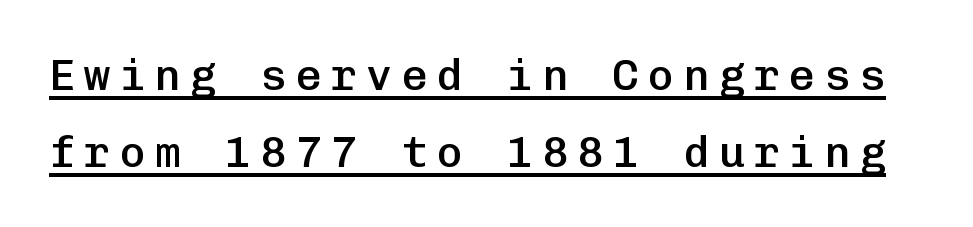
Nope, no serifs anywhere on these letters. Heft: intermediate — a semibold. The letterforms stand isolated, each surrounded by extra space. Characters remain perfectly vertical along every line. Each letter, wide or thin by design, is forced into the same width here. Caption: lettering with a line underneath.
